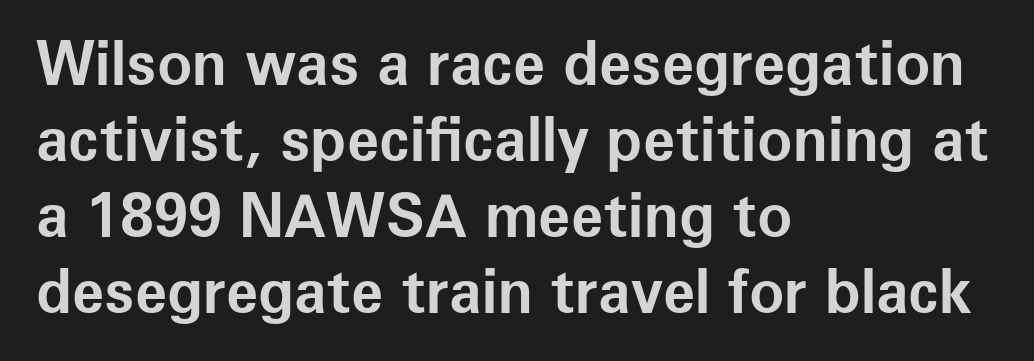
The image shows 59 px bold sans-serif type, upright; set left-aligned, normal line spacing (1.29x), normal letter spacing, not underlined; low stroke contrast and a medium x-height.
